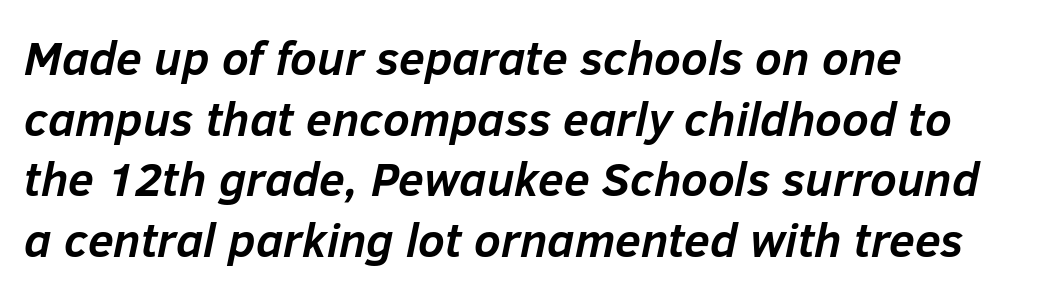
{"italic": "yes", "lean": "right", "slant_degrees": 12, "bold": "yes", "weight": "semibold", "width": "normal", "stroke_contrast": "low", "x_height": "medium", "monospaced": "no", "underline": "no", "align": "left", "line_spacing": "normal", "line_spacing_ratio": 1.29, "letter_spacing": "normal", "letter_spacing_em": 0.0, "glyph_px": 47}
